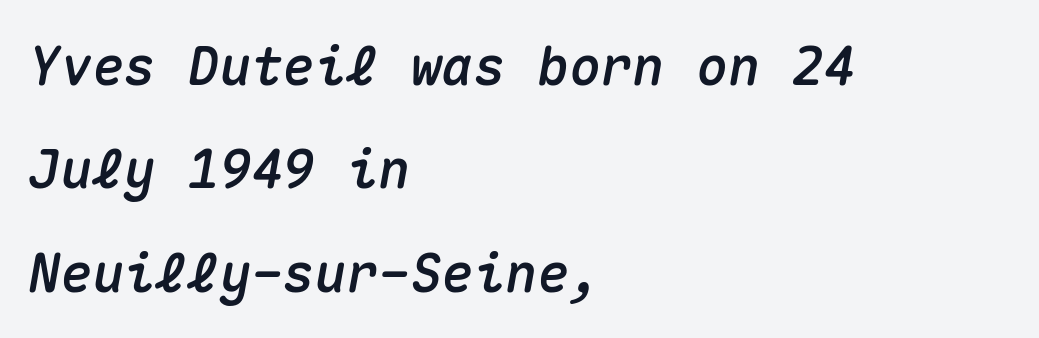
Short note: letters normally spaced. Horizontal alignment here is leftward, the default for most running prose. Baseline-to-baseline distance is far greater than the letter height. Bare-footed words on every line. There's an unmistakable incline to the writing here.
